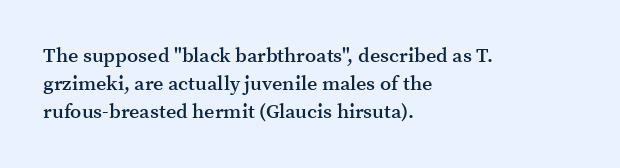
In terms of posture, this sample is upright. A typesetter would call this zero additional tracking. In terms of weight, the rendering is demibold, just under bold. One glance says typical: line gaps are just what's usual. Left-aligned paragraph, ragged on the right.
